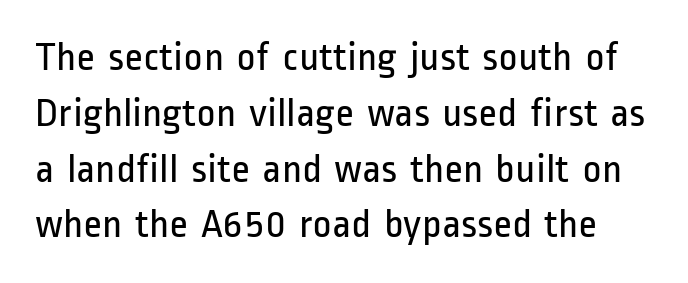
{"serif": "no", "italic": "no", "bold": "no", "weight": "regular", "width": "condensed", "stroke_contrast": "low", "x_height": "medium", "monospaced": "no", "underline": "no", "line_spacing": "normal", "line_spacing_ratio": 1.36, "letter_spacing": "normal", "letter_spacing_em": 0.0, "glyph_px": 41}
